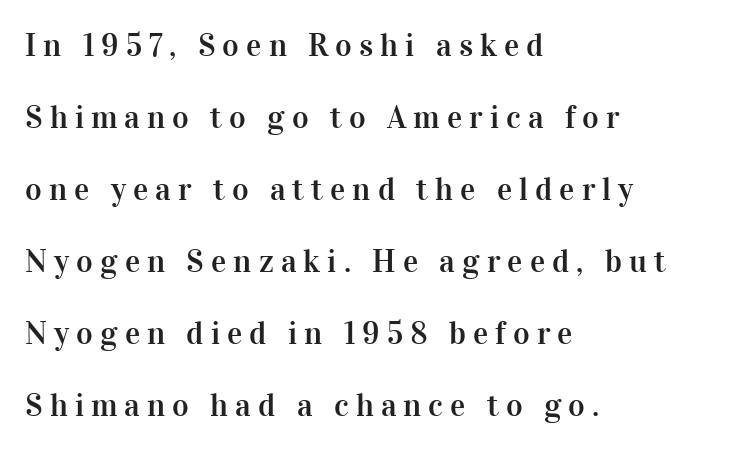
The typeface chosen for these lines features serifs. The area under the type is left untouched. The rag falls on the right side of this text block. You could not count columns in this text — the font is proportionally spaced. One glance says open: line gaps are wider than usual.
